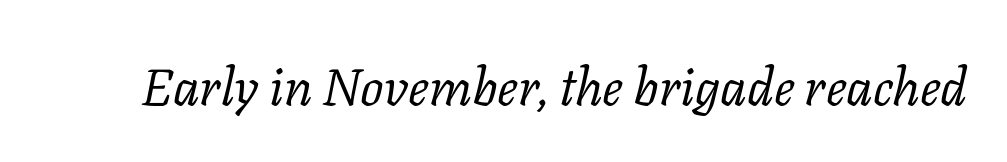
Q: Is the text bold? A: No.
Q: Is the text italic (slanted)? A: Yes, it leans right by about 11 degrees.
Q: Is the typeface a serif or a sans-serif typeface? A: Serif.
Q: Is the text underlined? A: No.
Q: Is the spacing between letters normal or unusually wide? A: Normal.
Q: Width (condensed, normal, or wide)? A: Normal.
Q: Stroke contrast? A: Low.
Q: x-height? A: Medium.
Q: Monospaced? A: No.
